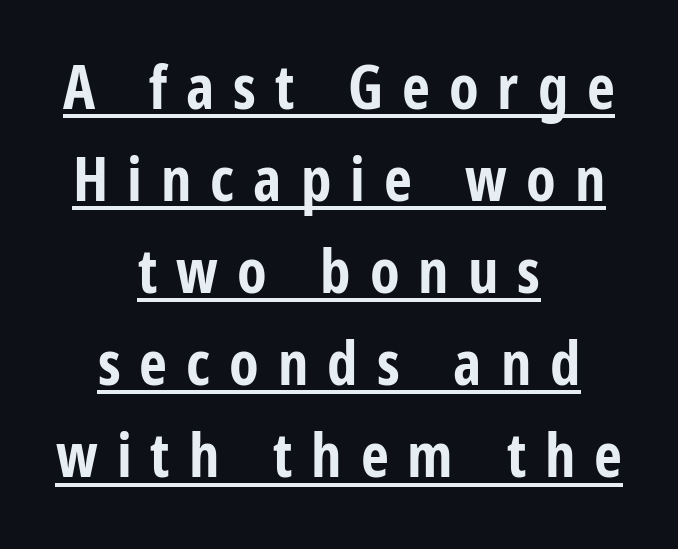
{"serif": "no", "italic": "no", "bold": "yes", "weight": "bold", "width": "condensed", "stroke_contrast": "low", "x_height": "medium", "monospaced": "no", "underline": "yes", "align": "center", "line_spacing": "normal", "line_spacing_ratio": 1.51, "letter_spacing": "wide", "letter_spacing_em": 0.31, "glyph_px": 61}
